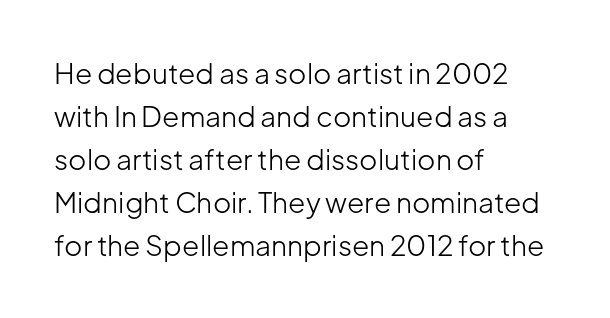
Q: Is the text bold? A: No.
Q: Is the text italic (slanted)? A: No, it is upright.
Q: Is the typeface a serif or a sans-serif typeface? A: Sans-serif.
Q: Is the text underlined? A: No.
Q: How is the paragraph aligned? A: Left-aligned.
Q: Is the spacing between letters normal or unusually wide? A: Normal.
Q: Is the spacing between lines tight, normal or loose? A: Normal.
Q: Width (condensed, normal, or wide)? A: Normal.
Q: Stroke contrast? A: Low.
Q: x-height? A: Medium.
Q: Monospaced? A: No.
